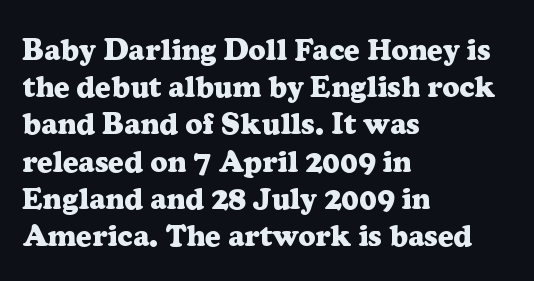
{"serif": "yes", "italic": "no", "bold": "yes", "weight": "heavy", "width": "normal", "stroke_contrast": "low", "x_height": "medium", "monospaced": "no", "underline": "no", "align": "left", "line_spacing_ratio": 1.24, "letter_spacing": "normal", "letter_spacing_em": 0.0, "glyph_px": 30}
